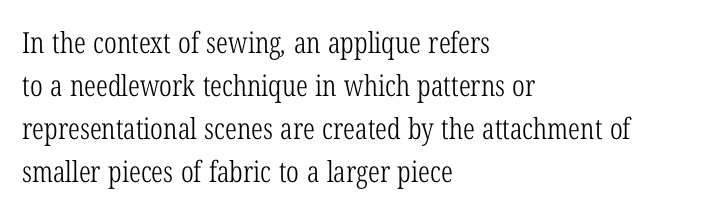
{"serif": "yes", "bold": "no", "weight": "light", "width": "condensed", "stroke_contrast": "low", "x_height": "medium", "monospaced": "no", "underline": "no", "align": "left", "line_spacing": "normal", "line_spacing_ratio": 1.48, "letter_spacing": "normal", "letter_spacing_em": 0.0, "glyph_px": 29}
